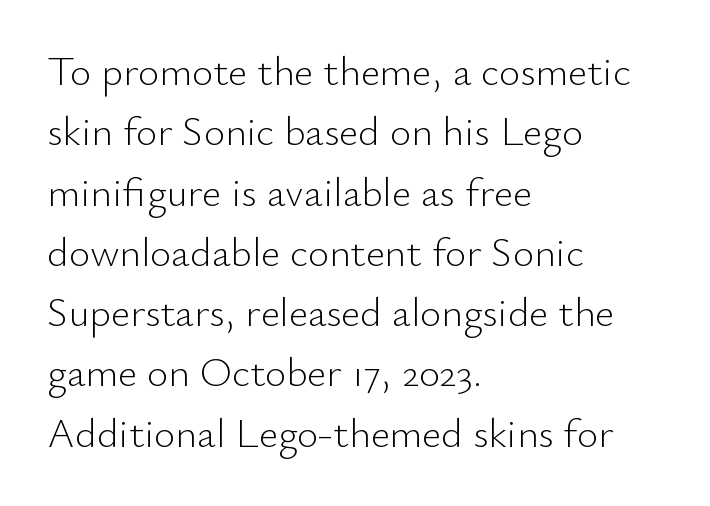
Q: Is the text bold? A: No.
Q: Is the text italic (slanted)? A: No, it is upright.
Q: Is the typeface a serif or a sans-serif typeface? A: Sans-serif.
Q: Is the text underlined? A: No.
Q: How is the paragraph aligned? A: Left-aligned.
Q: Is the spacing between letters normal or unusually wide? A: Normal.
Q: Is the spacing between lines tight, normal or loose? A: Normal.
Q: Width (condensed, normal, or wide)? A: Normal.
Q: Stroke contrast? A: Low.
Q: x-height? A: Small.
Q: Monospaced? A: No.
